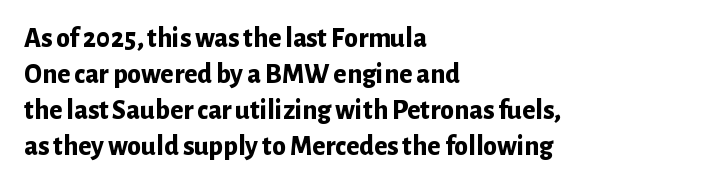
{"serif": "no", "italic": "no", "bold": "yes", "weight": "bold", "width": "normal", "stroke_contrast": "low", "x_height": "medium", "monospaced": "no", "underline": "no", "align": "left", "line_spacing": "normal", "line_spacing_ratio": 1.29, "letter_spacing": "normal", "letter_spacing_em": 0.0, "glyph_px": 28}
